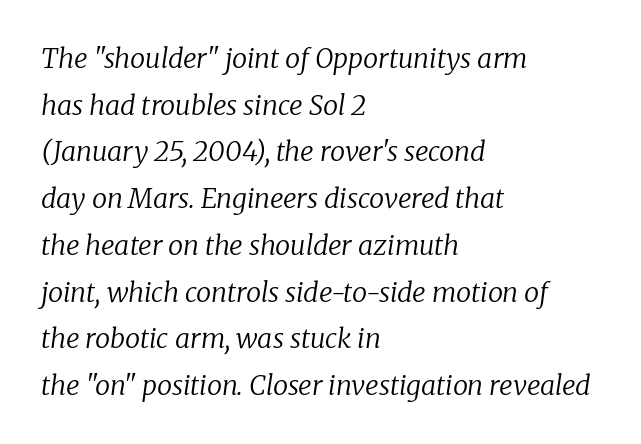
Heft: none added — not bold. The rendering anchors every line to the left-hand side. Descenders hang freely into open space. Quick note: italic. Inter-character spacing is left at the font's built-in metrics.
